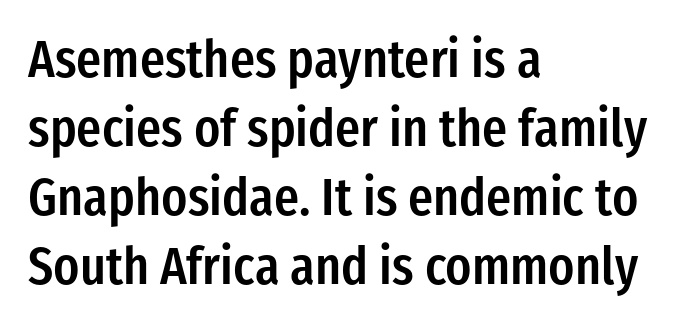
The image shows 52 px semibold, condensed sans-serif type, upright; set left-aligned, normal line spacing (1.33x), normal letter spacing, not underlined; low stroke contrast and a medium x-height.
